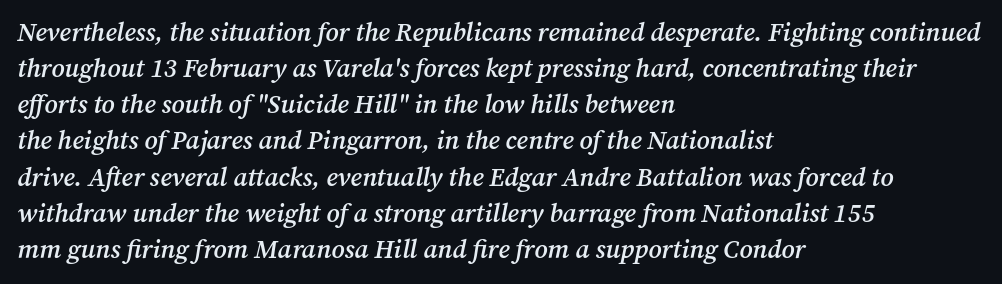
{"italic": "yes", "lean": "right", "slant_degrees": 12, "bold": "semi", "underline": "no", "align": "left", "line_spacing": "normal", "line_spacing_ratio": 1.39, "letter_spacing": "normal", "letter_spacing_em": 0.0, "glyph_px": 26}
